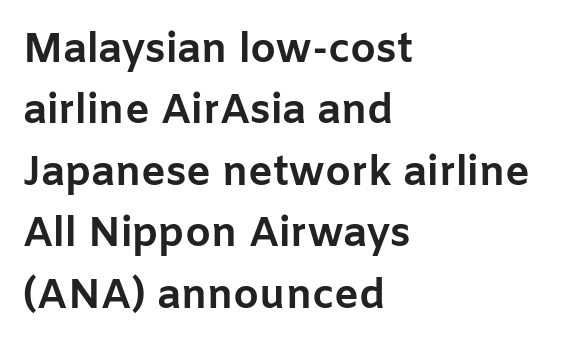
{"serif": "no", "italic": "no", "bold": "yes", "weight": "bold", "width": "normal", "stroke_contrast": "low", "x_height": "medium", "monospaced": "no", "underline": "no", "align": "left", "line_spacing": "normal", "line_spacing_ratio": 1.5, "letter_spacing": "normal", "letter_spacing_em": 0.0, "glyph_px": 41}
